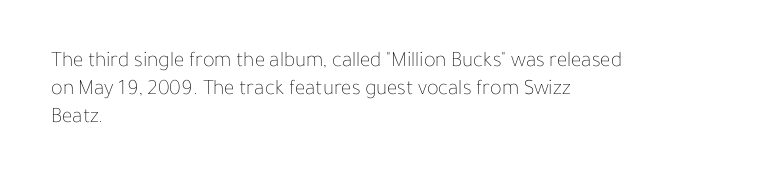
Normally led — the rows are evenly, conventionally spaced. Underlining? Definitely not there. The axis of the letterforms is exactly vertical. The passage is arranged the way most books set body copy — flush left. Default kerning and tracking; the words read as compact shapes.
